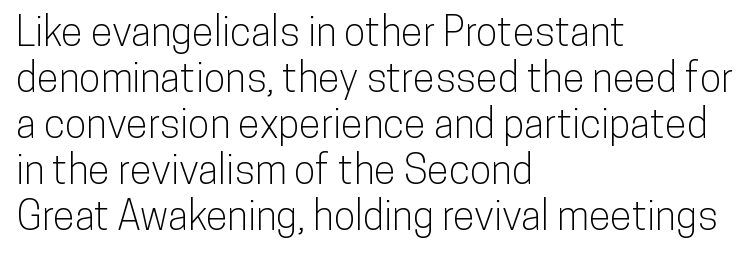
{"serif": "no", "italic": "no", "width": "condensed", "stroke_contrast": "low", "x_height": "medium", "monospaced": "no", "underline": "no", "align": "left", "line_spacing": "tight", "line_spacing_ratio": 1.15, "letter_spacing": "normal", "letter_spacing_em": 0.0, "glyph_px": 40}
